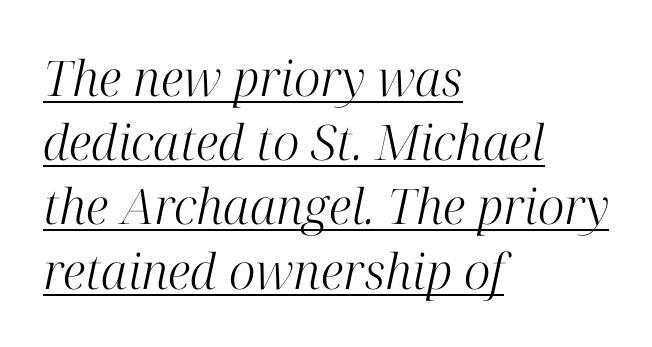
Q: Is the text bold? A: No.
Q: Is the text italic (slanted)? A: Yes, it leans right by about 12 degrees.
Q: Is the typeface a serif or a sans-serif typeface? A: Serif.
Q: Is the text underlined? A: Yes.
Q: How is the paragraph aligned? A: Left-aligned.
Q: Is the spacing between letters normal or unusually wide? A: Normal.
Q: Is the spacing between lines tight, normal or loose? A: Normal.
Q: Width (condensed, normal, or wide)? A: Normal.
Q: Stroke contrast? A: High.
Q: x-height? A: Medium.
Q: Monospaced? A: No.
